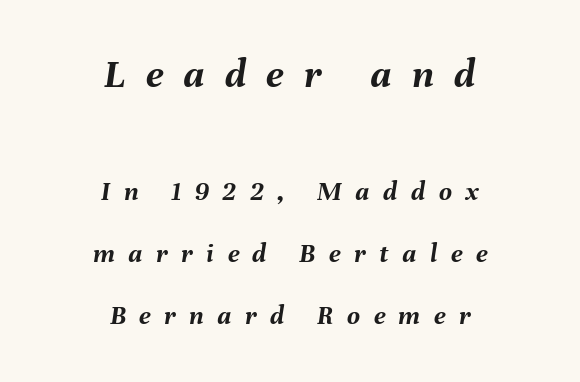
{"italic": "yes", "lean": "right", "slant_degrees": 8, "bold": "yes", "weight": "semibold", "width": "normal", "stroke_contrast": "medium", "x_height": "medium", "monospaced": "no", "underline": "no", "align": "center", "line_spacing": "loose", "line_spacing_ratio": 2.21, "letter_spacing": "wide", "letter_spacing_em": 0.48, "larger_block": "first", "size_ratio": 1.5, "glyph_px": 42}
